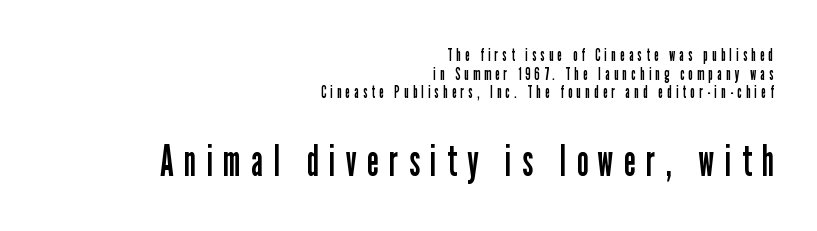
{"serif": "no", "italic": "no", "bold": "no", "weight": "regular", "width": "condensed", "stroke_contrast": "low", "x_height": "medium", "monospaced": "no", "underline": "no", "align": "right", "line_spacing": "tight", "line_spacing_ratio": 1.1, "letter_spacing": "wide", "letter_spacing_em": 0.25, "larger_block": "second", "size_ratio": 2.53, "glyph_px": 43}
